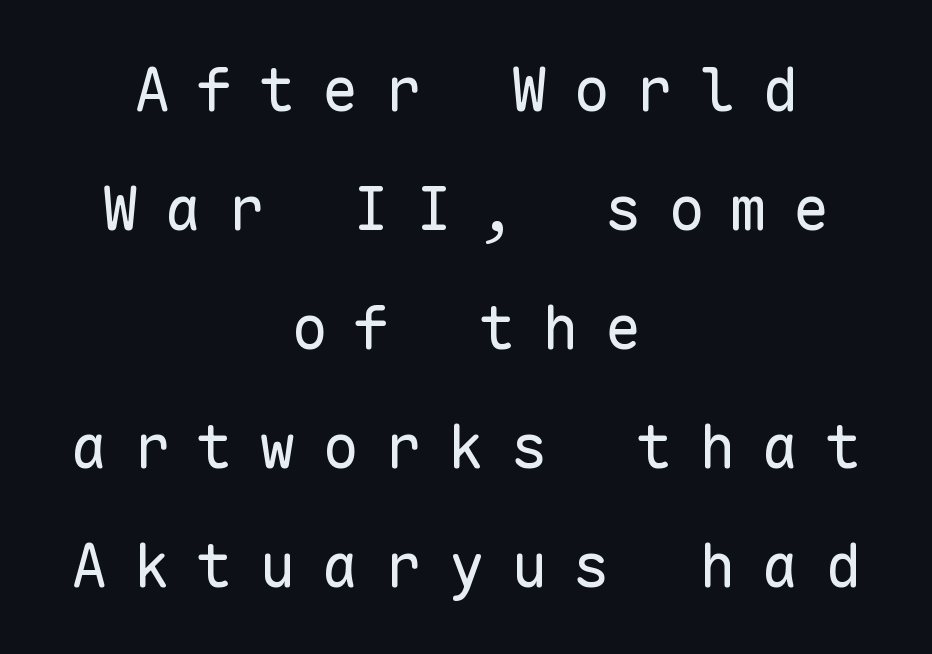
Caption: face not bold, strokes unweighted. It's the straight-up-and-down kind of type. This rendering widens character spacing well past its baseline value. Anything drawn beneath the words? Only blank space.
